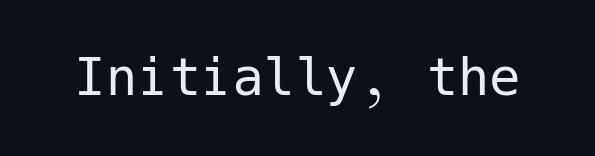
The image shows 63 px regular-weight sans-serif type, upright; set normal letter spacing, not underlined; low stroke contrast and a medium x-height.
